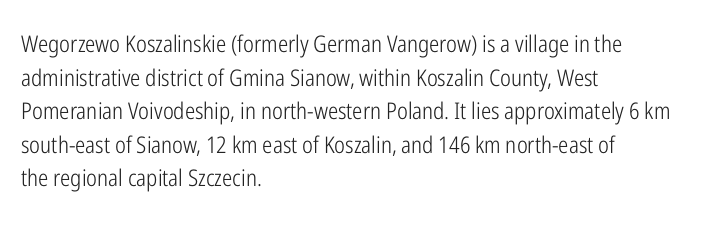
The image shows 23 px text type, upright; set left-aligned, normal line spacing (1.46x), normal letter spacing, not underlined.
